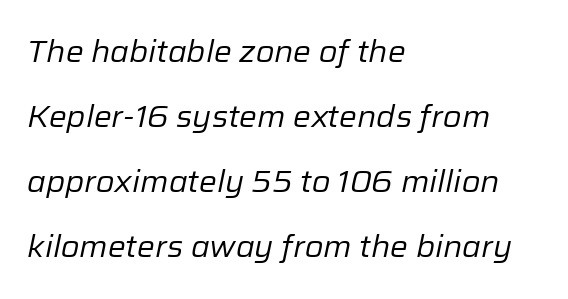
{"italic": "yes", "lean": "right", "slant_degrees": 12, "bold": "no", "weight": "regular", "width": "normal", "stroke_contrast": "low", "x_height": "medium", "monospaced": "no", "underline": "no", "align": "left", "line_spacing": "loose", "line_spacing_ratio": 2.17, "letter_spacing": "normal", "letter_spacing_em": 0.0, "glyph_px": 30}
